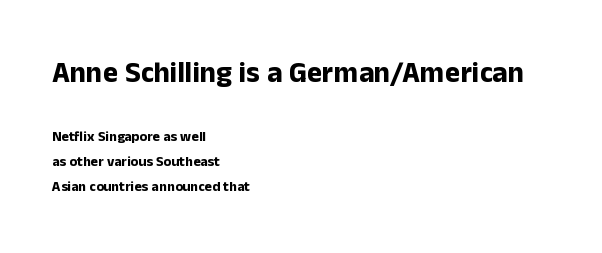
Words float on clear page, feet unadorned. You could not count columns in this text — the font is proportionally spaced. Is the letter spacing exaggerated? No — it looks like the ordinary default. Reading down the block, your eye returns to a fixed left position each line.
